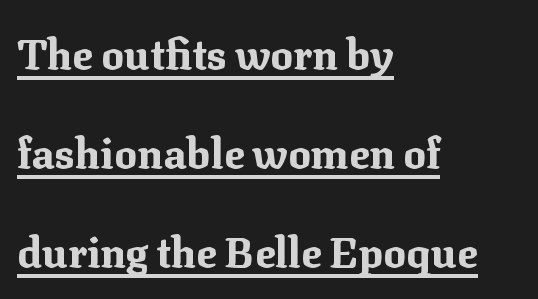
The type family on display is of the serif kind. Does extra space separate the letters? No, they use regular spacing. Students, observe: this is what heavily led, spacious text looks like. The typesetter has applied underlining to the passage shown.
